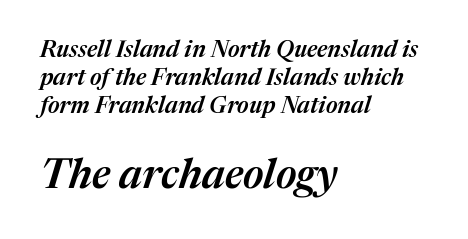
Q: Is the text bold? A: Semi-bold.
Q: Is the text italic (slanted)? A: Yes, it leans right by about 17 degrees.
Q: Is the text underlined? A: No.
Q: How is the paragraph aligned? A: Left-aligned.
Q: Is the spacing between letters normal or unusually wide? A: Normal.
Q: Which block of text is set in a larger size, the first (top) or the second (bottom)? A: The second (bottom) one.
Q: Width (condensed, normal, or wide)? A: Normal.
Q: Stroke contrast? A: Medium.
Q: x-height? A: Medium.
Q: Monospaced? A: No.
